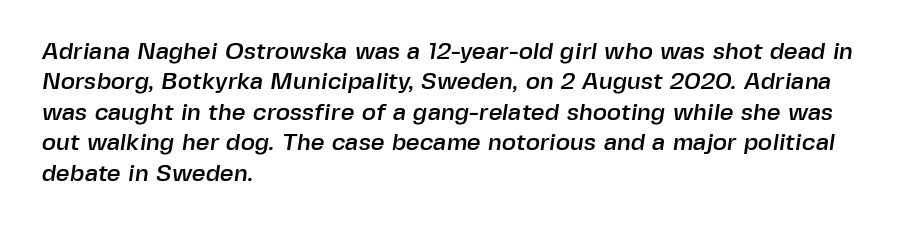
Quick note: underline off. Is the block centered? No — it sits flush against the left margin. There is no visible air inserted between adjacent glyphs. The rendering uses a moderate line-height, typical for paragraphs.
